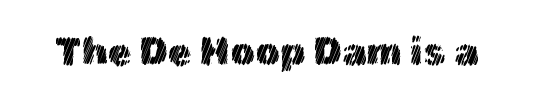
{"italic": "no", "width": "normal", "x_height": "medium", "monospaced": "no", "underline": "no", "letter_spacing": "normal", "letter_spacing_em": 0.0, "glyph_px": 39}
